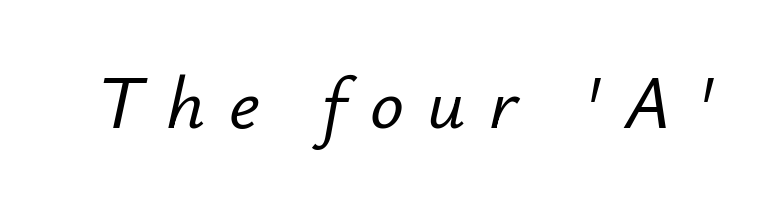
Q: Is the text italic (slanted)? A: Yes, it leans right by about 12 degrees.
Q: Is the text underlined? A: No.
Q: Is the spacing between letters normal or unusually wide? A: Unusually wide.
Q: Width (condensed, normal, or wide)? A: Normal.
Q: Stroke contrast? A: Low.
Q: x-height? A: Small.
Q: Monospaced? A: No.
